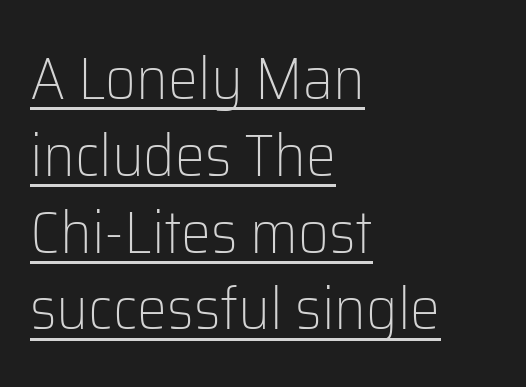
{"serif": "no", "italic": "no", "bold": "no", "weight": "light", "width": "normal", "stroke_contrast": "low", "x_height": "medium", "monospaced": "no", "underline": "yes", "align": "left", "line_spacing": "normal", "line_spacing_ratio": 1.28, "letter_spacing": "normal", "letter_spacing_em": 0.0, "glyph_px": 60}
